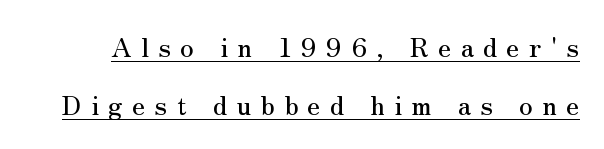
The image shows 27 px text type, upright; set loose line spacing (2.16x), unusually wide letter spacing (+0.34 em), underlined.
